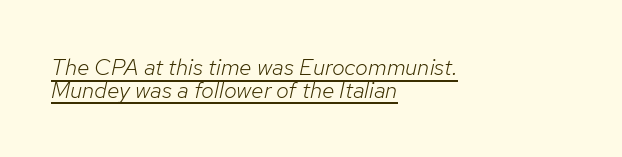
The image shows 23 px text type, italic (leaning right); set left-aligned, tight line spacing (0.98x), normal letter spacing, underlined.
